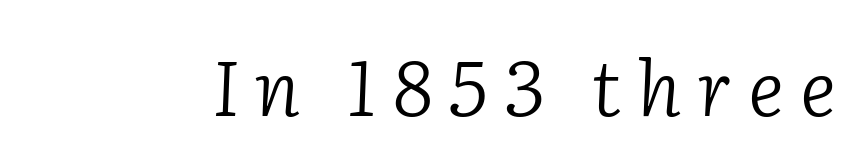
How are the letters spaced? Widely, with obvious added tracking. Looks like regular typesetting: each glyph gets only the width it needs. Each stroke keeps to a modest, everyday thickness or less. Only glyphs here, with clear space below each row. Emphasis-style slanted type is in use. What kind of face is this? One with serifs.
